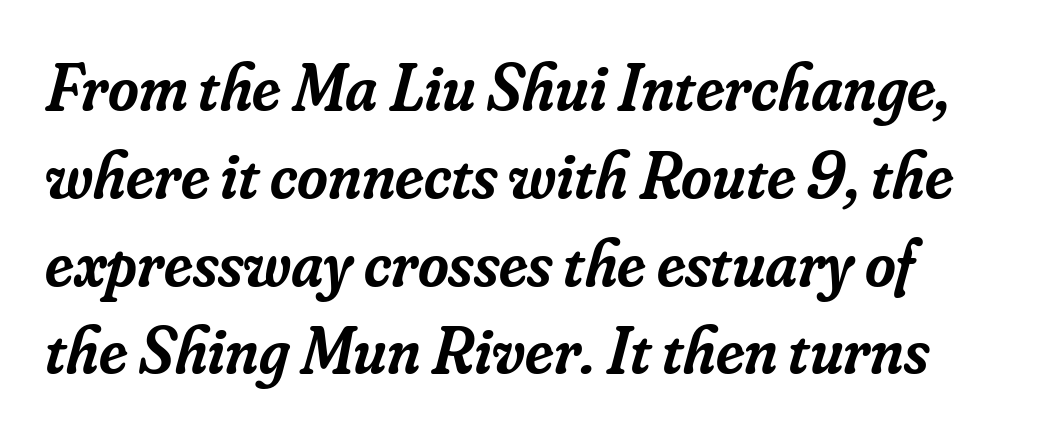
Q: Is the text bold? A: Semi-bold.
Q: Is the text italic (slanted)? A: Yes, it leans right by about 16 degrees.
Q: Is the typeface a serif or a sans-serif typeface? A: Serif.
Q: Is the text underlined? A: No.
Q: Is the spacing between letters normal or unusually wide? A: Normal.
Q: Is the spacing between lines tight, normal or loose? A: Normal.
Q: Width (condensed, normal, or wide)? A: Normal.
Q: Stroke contrast? A: Low.
Q: x-height? A: Small.
Q: Monospaced? A: No.
